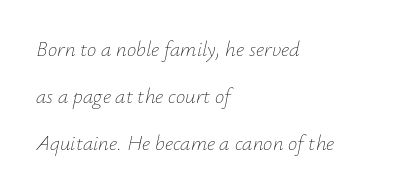
Q: Is the text bold? A: No.
Q: Is the text italic (slanted)? A: Yes, it leans right by about 12 degrees.
Q: Is the text underlined? A: No.
Q: How is the paragraph aligned? A: Left-aligned.
Q: Is the spacing between letters normal or unusually wide? A: Normal.
Q: Is the spacing between lines tight, normal or loose? A: Loose.
